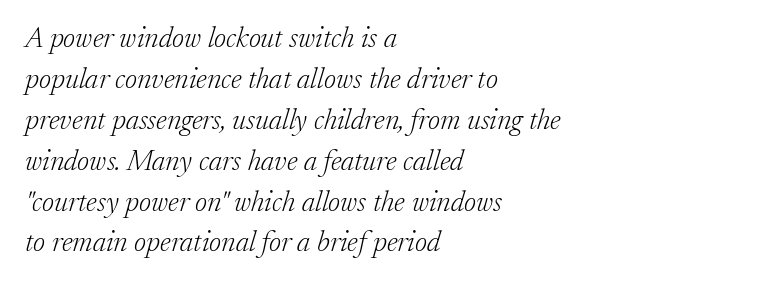
Notice how the passage keeps a crisp vertical edge on the left only. Underlining? Definitely not there. Are there feet on the stems? There are — it's a serif. Successive baselines arrive at the customary interval. Is this a fixed-width face? No — the glyphs have proportional, varying widths. Does extra space separate the letters? No, they use regular spacing.
